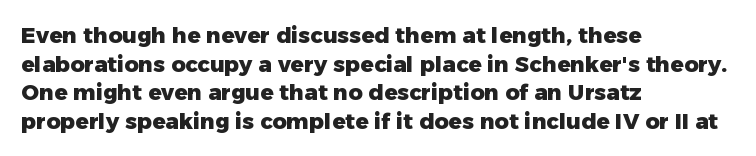
The image shows 22 px bold type, upright; set left-aligned, normal line spacing (1.3x), normal letter spacing, not underlined.
